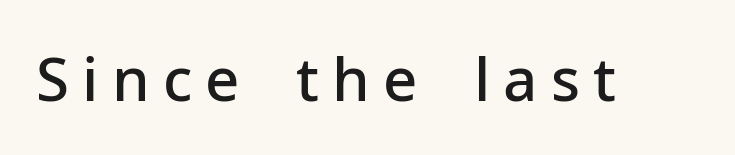
Q: Is the text bold? A: Semi-bold.
Q: Is the text italic (slanted)? A: No, it is upright.
Q: Is the typeface a serif or a sans-serif typeface? A: Sans-serif.
Q: Is the text underlined? A: No.
Q: Is the spacing between letters normal or unusually wide? A: Unusually wide.
Q: Width (condensed, normal, or wide)? A: Normal.
Q: Stroke contrast? A: Low.
Q: x-height? A: Medium.
Q: Monospaced? A: No.
